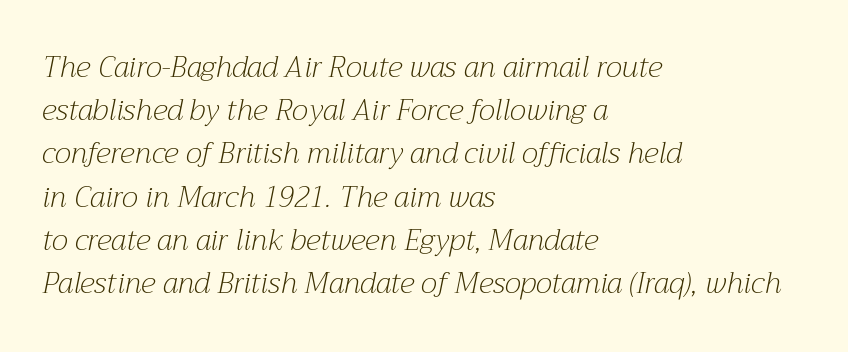
The image shows 29 px light serif type, italic (leaning right); set left-aligned, normal line spacing (1.49x), normal letter spacing, not underlined; medium stroke contrast and a medium x-height.
